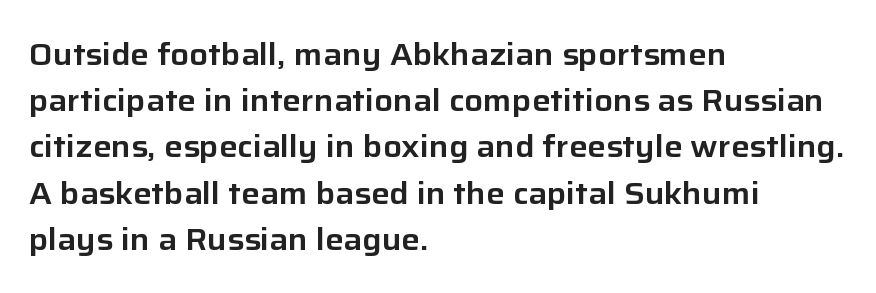
The image shows 31 px sans-serif type, upright; set left-aligned, normal line spacing (1.49x), normal letter spacing, not underlined; low stroke contrast and a medium x-height.
